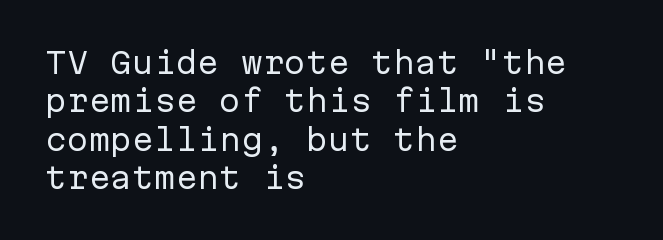
{"serif": "no", "italic": "no", "bold": "no", "weight": "regular", "width": "normal", "stroke_contrast": "low", "x_height": "medium", "monospaced": "yes", "underline": "no", "align": "left", "line_spacing": "normal", "line_spacing_ratio": 1.32, "letter_spacing": "normal", "letter_spacing_em": 0.0, "glyph_px": 29}
